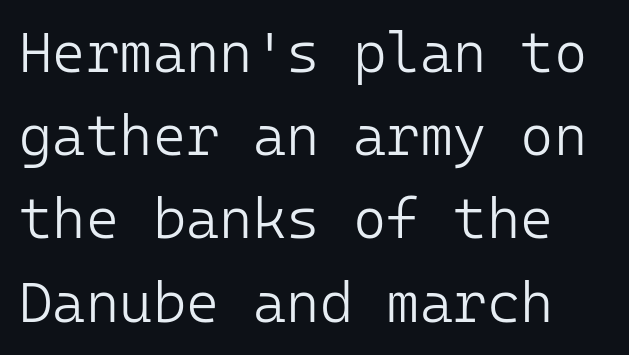
Q: Is the text bold? A: No.
Q: Is the text italic (slanted)? A: No, it is upright.
Q: Is the typeface a serif or a sans-serif typeface? A: Sans-serif.
Q: Is the text underlined? A: No.
Q: Is the spacing between letters normal or unusually wide? A: Normal.
Q: Is the spacing between lines tight, normal or loose? A: Normal.
Q: Width (condensed, normal, or wide)? A: Normal.
Q: Stroke contrast? A: Low.
Q: x-height? A: Medium.
Q: Monospaced? A: Yes.
